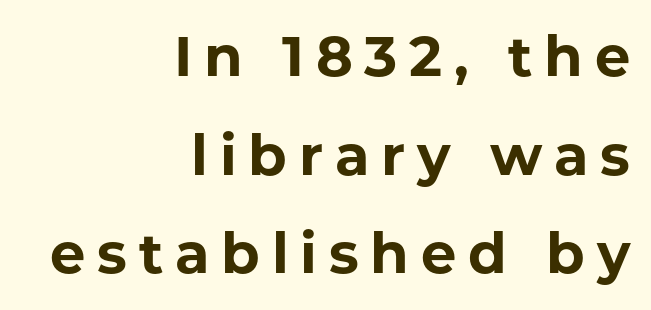
{"serif": "no", "italic": "no", "bold": "yes", "weight": "bold", "width": "normal", "stroke_contrast": "low", "x_height": "medium", "monospaced": "no", "underline": "no", "align": "right", "line_spacing_ratio": 1.76, "letter_spacing": "wide", "letter_spacing_em": 0.21, "glyph_px": 56}
